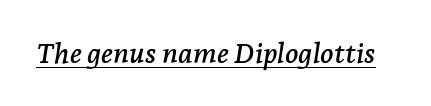
The image shows 28 px serif type, italic (leaning right); set normal letter spacing, underlined; low stroke contrast and a medium x-height.
